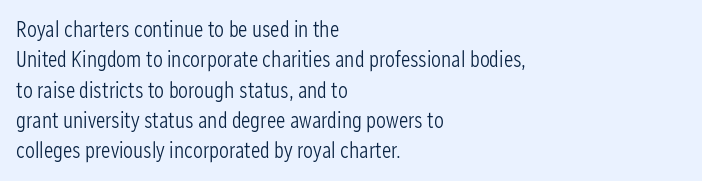
The image shows 22 px text type, upright; set left-aligned, normal line spacing (1.38x), normal letter spacing, not underlined.
